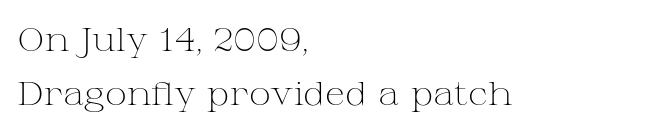
Q: Is the text bold? A: No.
Q: Is the text italic (slanted)? A: No, it is upright.
Q: Is the typeface a serif or a sans-serif typeface? A: Serif.
Q: Is the text underlined? A: No.
Q: How is the paragraph aligned? A: Left-aligned.
Q: Is the spacing between letters normal or unusually wide? A: Normal.
Q: Is the spacing between lines tight, normal or loose? A: Normal.
Q: Width (condensed, normal, or wide)? A: Wide.
Q: Stroke contrast? A: Medium.
Q: x-height? A: Medium.
Q: Monospaced? A: No.
